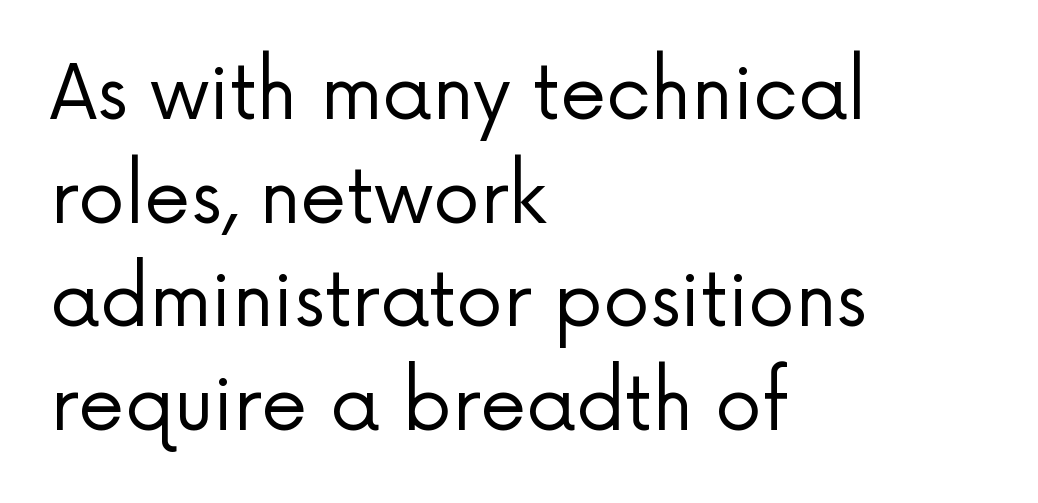
The image shows 74 px regular-weight sans-serif type, upright; set left-aligned, normal line spacing (1.4x), normal letter spacing, not underlined; low stroke contrast and a medium x-height.
